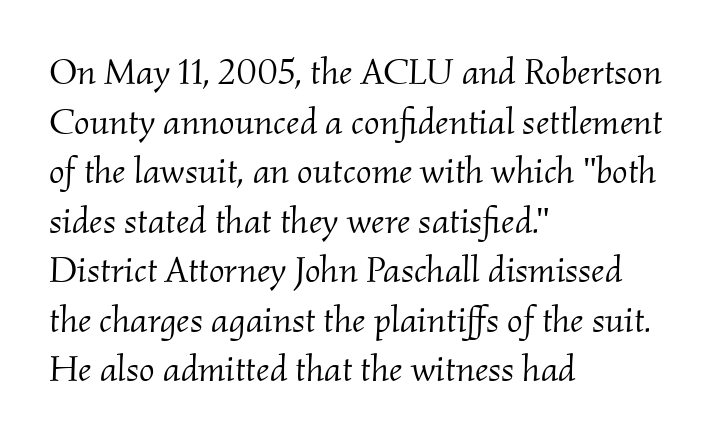
{"serif": "yes", "italic": "yes", "lean": "right", "slant_degrees": 2, "bold": "no", "weight": "light", "width": "normal", "stroke_contrast": "medium", "x_height": "small", "monospaced": "no", "underline": "no", "align": "left", "line_spacing": "normal", "line_spacing_ratio": 1.34, "letter_spacing": "normal", "letter_spacing_em": 0.0, "glyph_px": 37}
